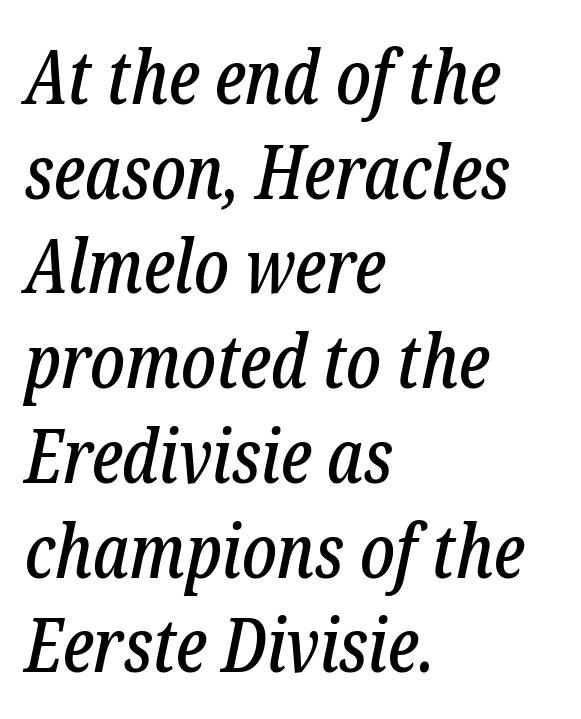
Every character sits at an angle, as italics do. The letters advance in unequal steps, a hallmark of proportional type. Honestly, the letter spacing is just normal — you wouldn't notice it. Vertically, the passage feels balanced, rows spaced as you'd expect. Observe the serifs anchoring each vertical stroke in this sample. Typeset ragged right — the left edge is the straight one.
